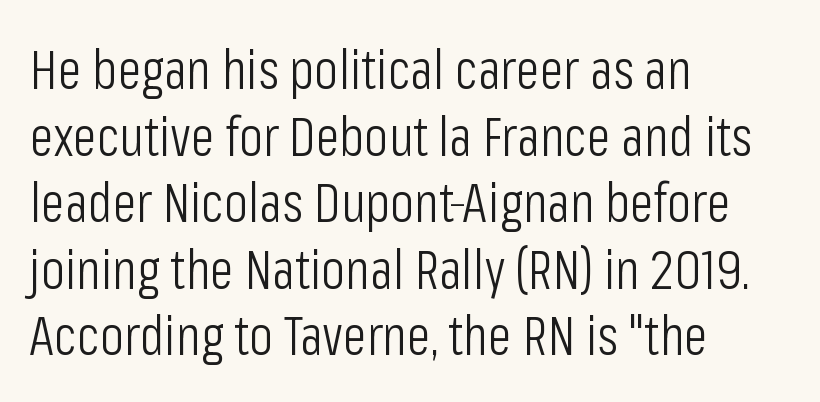
The rag falls on the right side of this text block. Spacing verdict: proportional, widths tailored to each character. Grotesque or geometric, the face here clearly has no serifs. Inter-character spacing is left at the font's built-in metrics. The typesetting does not lean heavy: it is not bold. Every character sits straight up, as roman type does.
